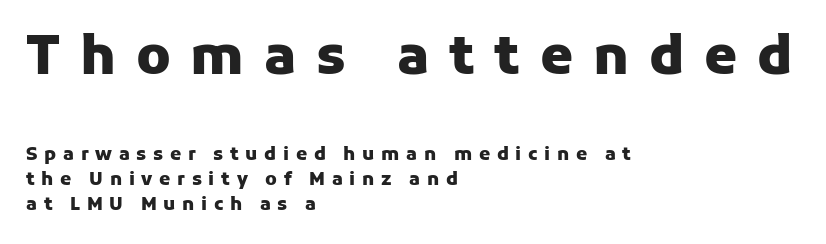
The paragraph has a hard left edge and a soft right edge. The letters are spread apart with noticeably loose tracking. Nope, not italic — everything's standing straight. Serifs: no, the terminals of the letterforms are clean. On the weight axis this lands at bold, roughly 700. Do the characters align in a grid? No, the font is proportional.
